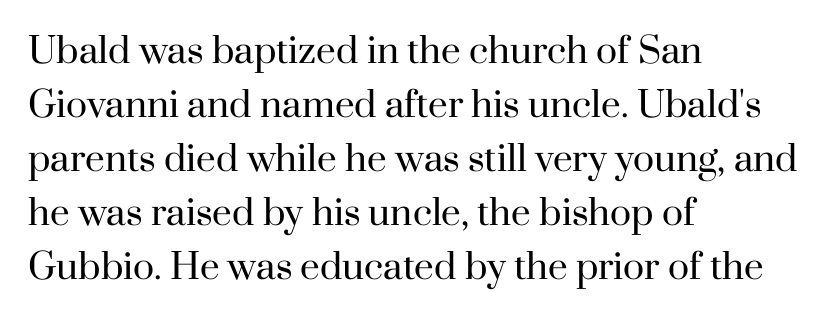
The image shows 35 px regular-weight serif type, upright; set left-aligned, normal line spacing (1.54x), normal letter spacing, not underlined; high stroke contrast and a small x-height.
